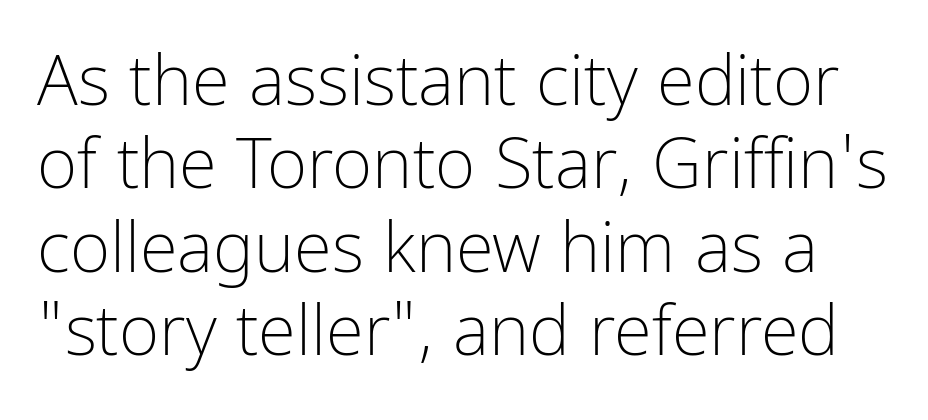
The passage shown is typeset with a sans-serif family. Unmarked baselines from the first word to the last. Letter spacing: default. Each stroke keeps to a modest, everyday thickness or less. A typesetter would call this proportional, since set widths differ per character.
